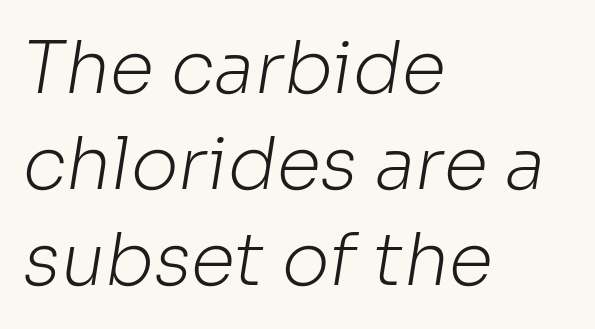
{"serif": "no", "bold": "no", "weight": "light", "width": "normal", "stroke_contrast": "low", "x_height": "medium", "monospaced": "no", "underline": "no", "align": "left", "line_spacing": "normal", "line_spacing_ratio": 1.33, "letter_spacing": "normal", "letter_spacing_em": 0.0, "glyph_px": 72}
